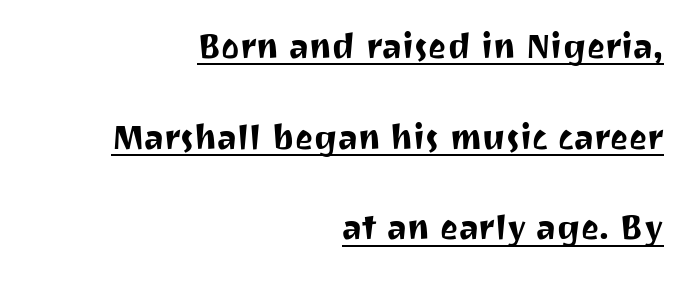
Q: Is the text italic (slanted)? A: No, it is upright.
Q: Is the typeface a serif or a sans-serif typeface? A: Sans-serif.
Q: Is the text underlined? A: Yes.
Q: How is the paragraph aligned? A: Right-aligned.
Q: Is the spacing between letters normal or unusually wide? A: Normal.
Q: Is the spacing between lines tight, normal or loose? A: Loose.
Q: Width (condensed, normal, or wide)? A: Normal.
Q: Stroke contrast? A: Medium.
Q: x-height? A: Medium.
Q: Monospaced? A: No.
